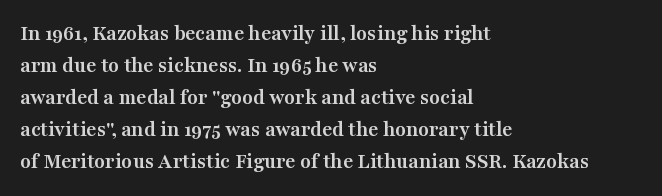
{"italic": "no", "bold": "yes", "underline": "no", "align": "left", "line_spacing": "normal", "line_spacing_ratio": 1.46, "letter_spacing": "normal", "letter_spacing_em": 0.0, "glyph_px": 22}
